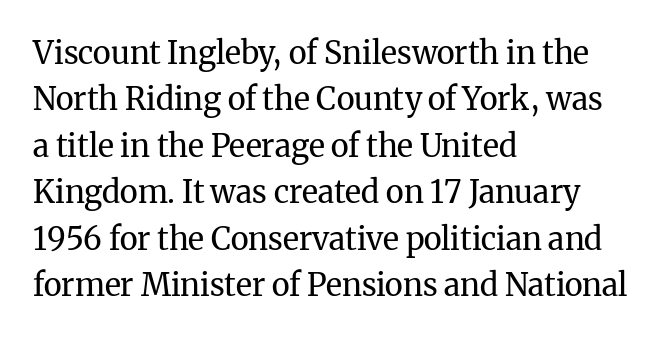
The image shows 31 px regular-weight serif type, upright; set left-aligned, normal line spacing (1.5x), normal letter spacing, not underlined; medium stroke contrast and a medium x-height.
